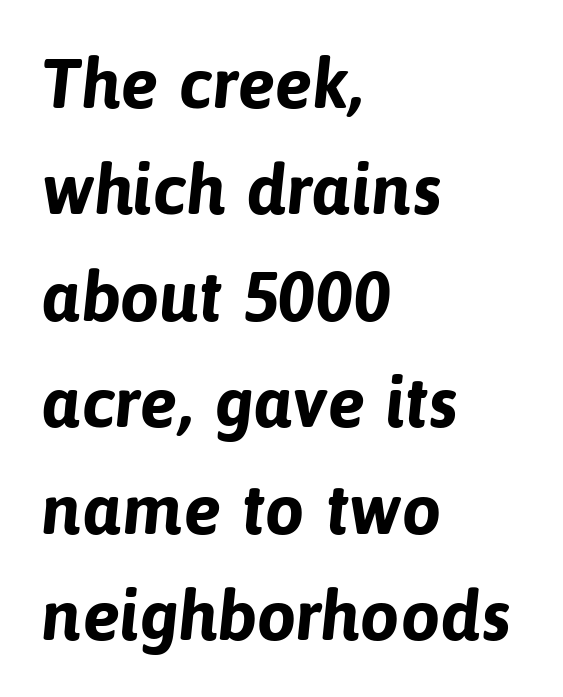
Q: Is the text bold? A: Yes.
Q: Is the typeface a serif or a sans-serif typeface? A: Sans-serif.
Q: Is the text underlined? A: No.
Q: How is the paragraph aligned? A: Left-aligned.
Q: Is the spacing between letters normal or unusually wide? A: Normal.
Q: Is the spacing between lines tight, normal or loose? A: Normal.
Q: Width (condensed, normal, or wide)? A: Normal.
Q: Stroke contrast? A: Low.
Q: x-height? A: Medium.
Q: Monospaced? A: No.
